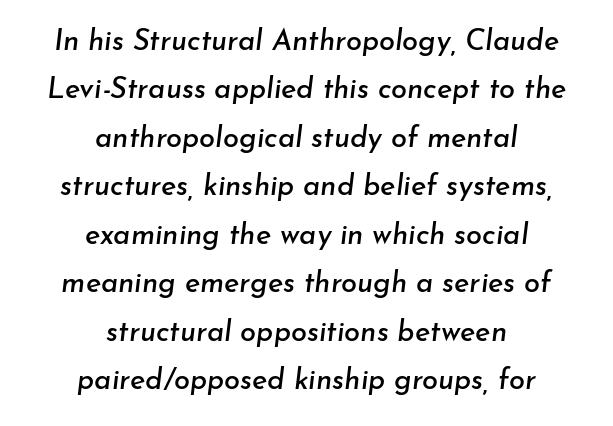
Q: Is the text italic (slanted)? A: Yes, it leans right by about 7 degrees.
Q: Is the text underlined? A: No.
Q: How is the paragraph aligned? A: Centered.
Q: Is the spacing between letters normal or unusually wide? A: Normal.
Q: Is the spacing between lines tight, normal or loose? A: Normal.
Q: Width (condensed, normal, or wide)? A: Normal.
Q: Stroke contrast? A: Low.
Q: x-height? A: Small.
Q: Monospaced? A: No.
